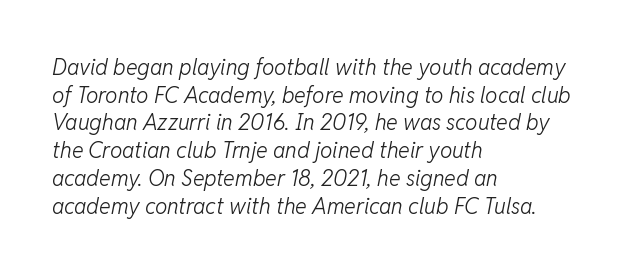
{"italic": "yes", "lean": "right", "slant_degrees": 11, "bold": "no", "underline": "no", "align": "left", "line_spacing": "normal", "line_spacing_ratio": 1.26, "letter_spacing": "normal", "letter_spacing_em": 0.0, "glyph_px": 22}
